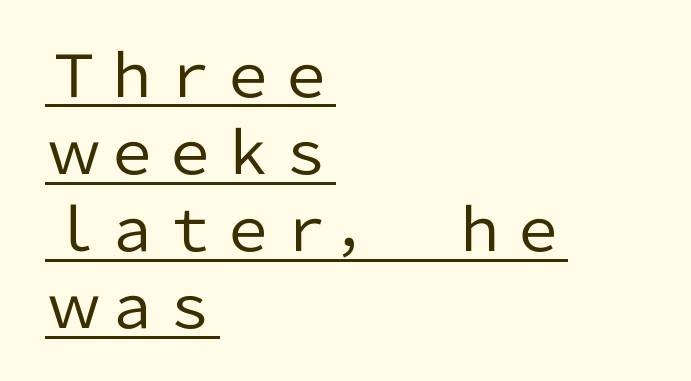
Vertical stems look standard width or narrower in stroke. The passage shown is underscored from start to finish. The passage shown is typeset with a sans-serif family. Here the designer chose a conventional face with non-uniform glyph widths. Italic: no, the glyphs are upright roman.
